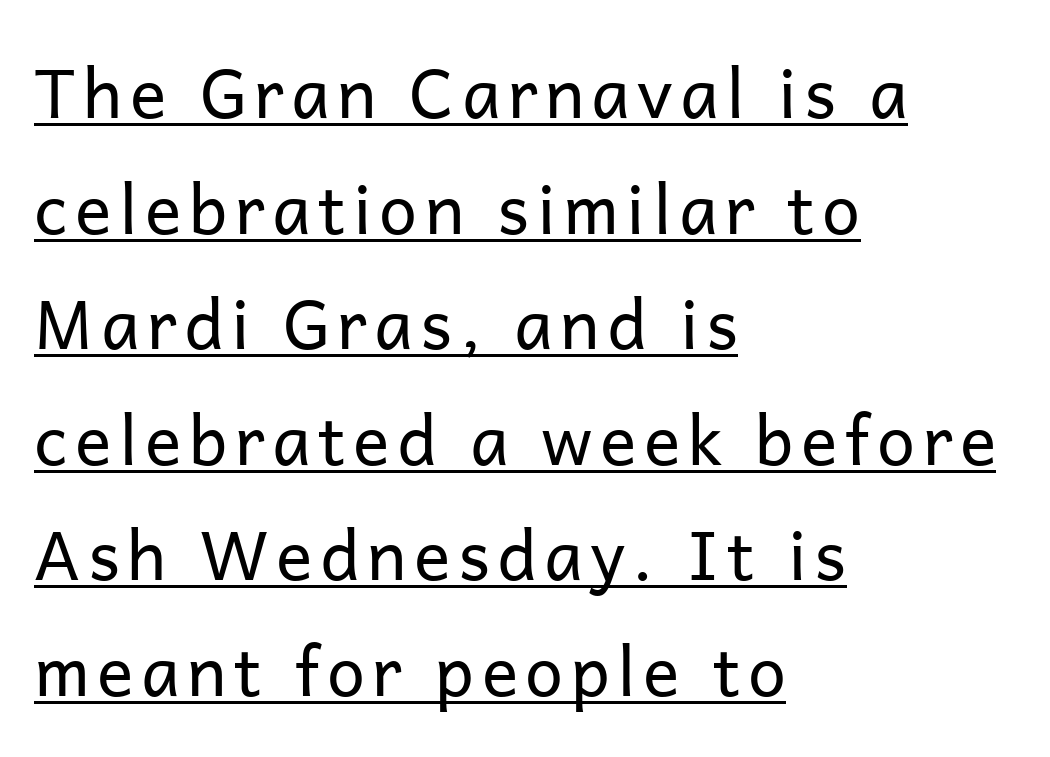
{"serif": "no", "italic": "no", "bold": "no", "weight": "regular", "width": "normal", "stroke_contrast": "low", "x_height": "medium", "monospaced": "no", "underline": "yes", "align": "left", "line_spacing": "normal", "line_spacing_ratio": 1.7, "glyph_px": 68}
